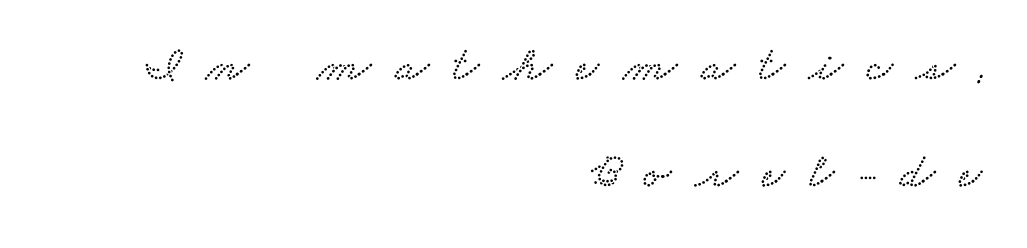
Q: Is the typeface a serif or a sans-serif typeface? A: Serif.
Q: Is the text underlined? A: No.
Q: How is the paragraph aligned? A: Right-aligned.
Q: Is the spacing between letters normal or unusually wide? A: Unusually wide.
Q: Is the spacing between lines tight, normal or loose? A: Loose.
Q: Width (condensed, normal, or wide)? A: Wide.
Q: Stroke contrast? A: Low.
Q: x-height? A: Small.
Q: Monospaced? A: No.
